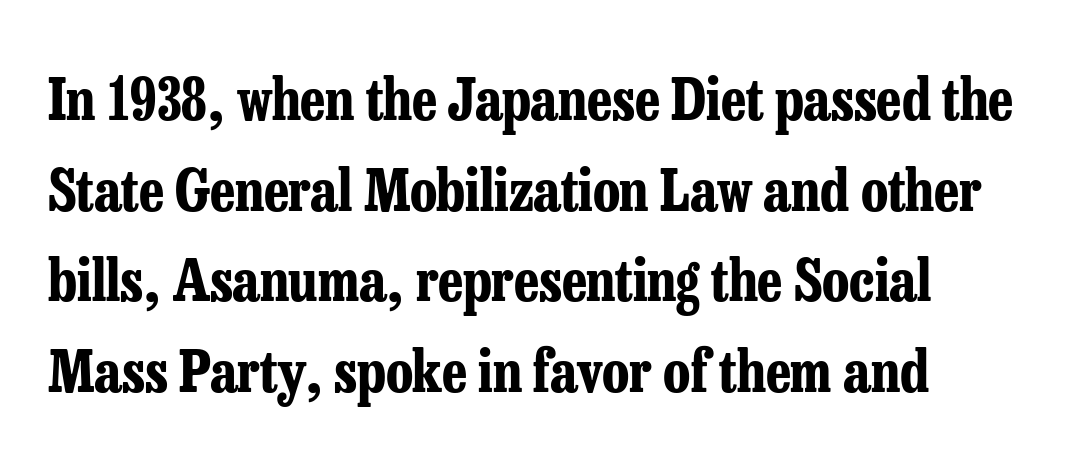
The image shows 57 px bold, condensed serif type, upright; set normal line spacing (1.59x), normal letter spacing, not underlined; low stroke contrast and a medium x-height.
